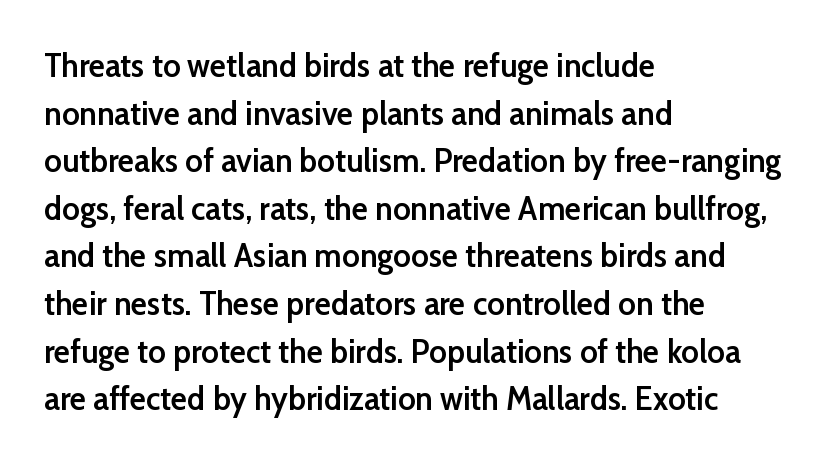
{"serif": "no", "italic": "no", "bold": "semi", "weight": "semibold", "width": "normal", "stroke_contrast": "low", "x_height": "medium", "monospaced": "no", "underline": "no", "align": "left", "line_spacing": "normal", "line_spacing_ratio": 1.4, "letter_spacing": "normal", "letter_spacing_em": 0.0, "glyph_px": 34}
